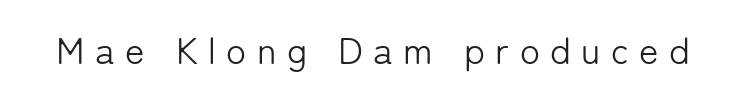
Q: Is the text bold? A: No.
Q: Is the text italic (slanted)? A: No, it is upright.
Q: Is the typeface a serif or a sans-serif typeface? A: Sans-serif.
Q: Is the text underlined? A: No.
Q: Is the spacing between letters normal or unusually wide? A: Unusually wide.
Q: Width (condensed, normal, or wide)? A: Normal.
Q: Stroke contrast? A: Low.
Q: x-height? A: Medium.
Q: Monospaced? A: No.
